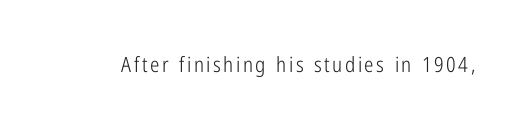
Nope, not italic — everything's standing straight. Weight: regular or lighter. This rendering features lettering with no underline.
